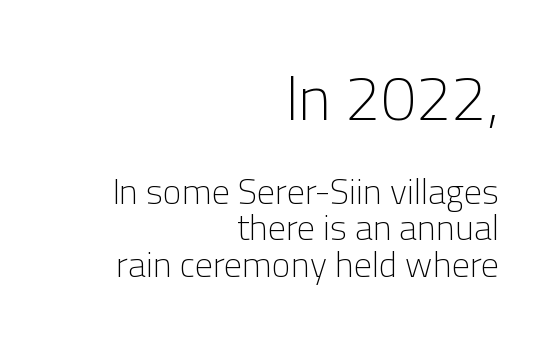
Does the bottom block carry the larger type? No, the top block does. On a weight scale, this lands at 450 or below. Has an underline been added? It has not. Between one letter and the next there's only the usual sliver of space.
